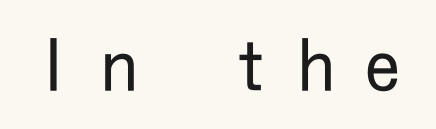
The image shows 70 px regular-weight, condensed sans-serif type, upright; set unusually wide letter spacing (+0.44 em), not underlined; low stroke contrast and a medium x-height.
